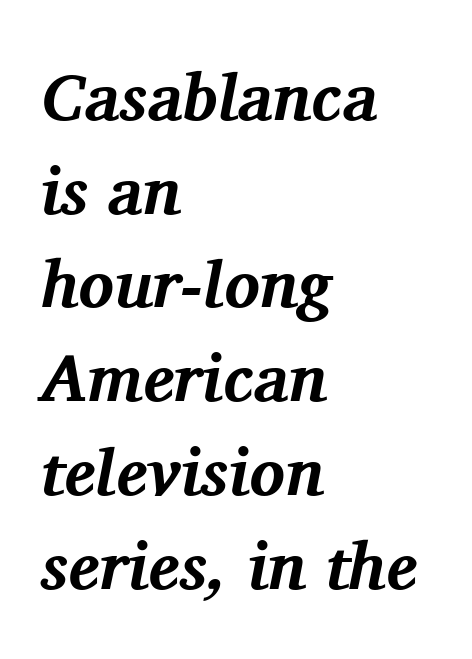
{"serif": "yes", "italic": "yes", "lean": "right", "slant_degrees": 11, "bold": "yes", "weight": "bold", "width": "normal", "stroke_contrast": "medium", "x_height": "medium", "monospaced": "no", "underline": "no", "align": "left", "line_spacing": "normal", "line_spacing_ratio": 1.42, "letter_spacing": "normal", "letter_spacing_em": 0.0, "glyph_px": 66}
